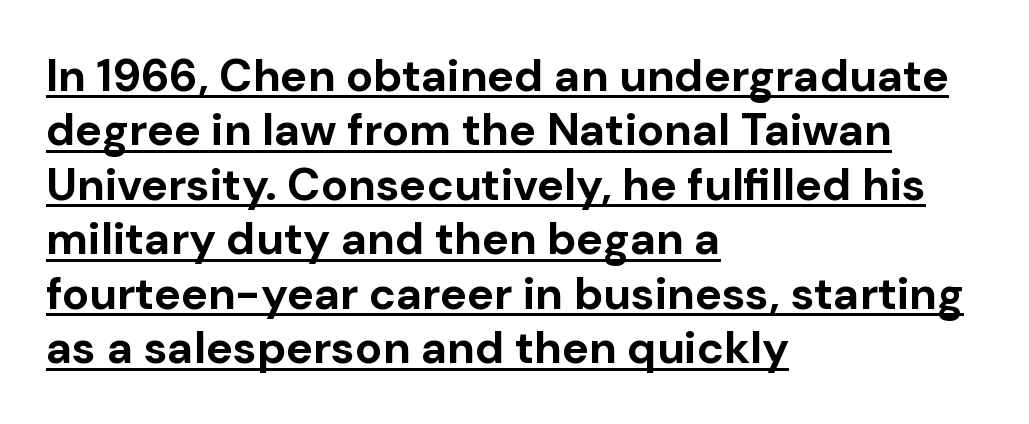
{"serif": "no", "italic": "no", "bold": "yes", "weight": "bold", "width": "normal", "stroke_contrast": "low", "x_height": "medium", "monospaced": "no", "underline": "yes", "align": "left", "line_spacing_ratio": 1.21, "letter_spacing": "normal", "letter_spacing_em": 0.0, "glyph_px": 45}
